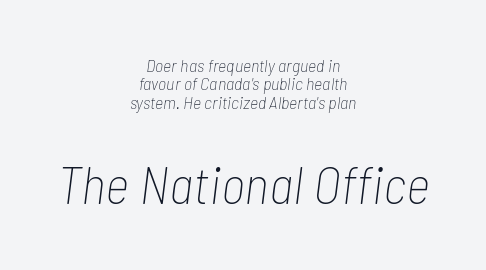
Reading top to bottom, the characters get bigger at the block break. Note the varied advance widths — an 'i' is clearly narrower than an 'm'. No chunkiness to these letters — they're not bold. These lines huddle together more closely than default settings would place them. The type is set solid horizontally, with unmodified tracking.
